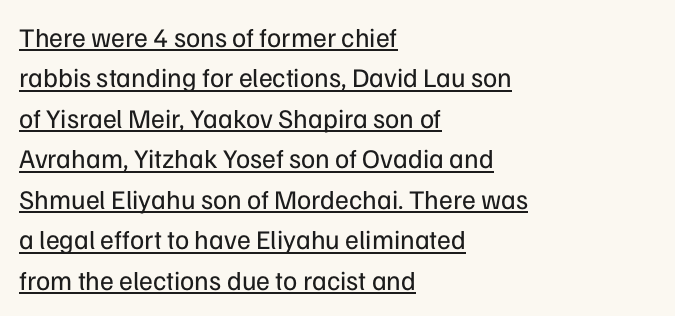
Q: Is the text bold? A: No.
Q: Is the text italic (slanted)? A: No, it is upright.
Q: Is the text underlined? A: Yes.
Q: How is the paragraph aligned? A: Left-aligned.
Q: Is the spacing between letters normal or unusually wide? A: Normal.
Q: Is the spacing between lines tight, normal or loose? A: Normal.
